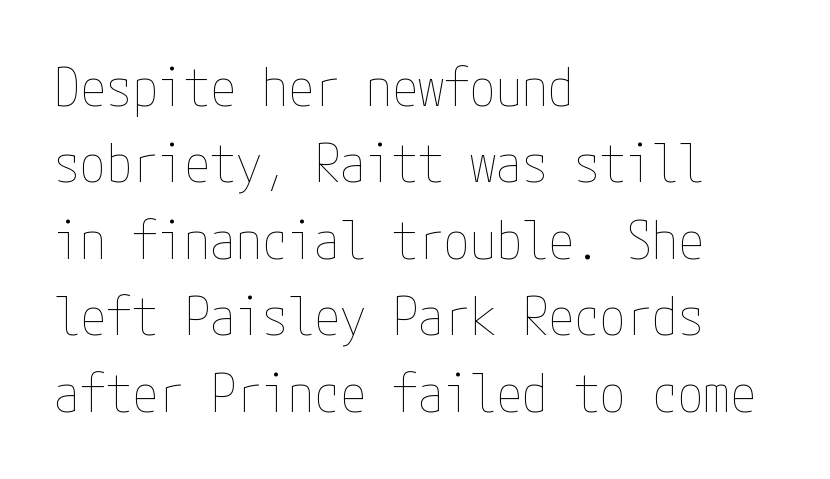
The image shows 52 px thin, condensed type, upright; set left-aligned, normal line spacing (1.47x), normal letter spacing, not underlined; low stroke contrast and a medium x-height.
